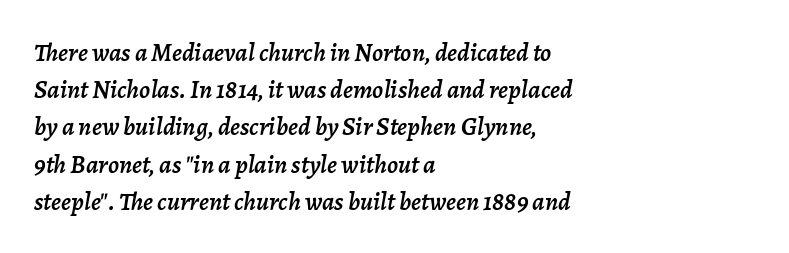
{"italic": "yes", "lean": "right", "slant_degrees": 7, "underline": "no", "align": "left", "line_spacing": "normal", "line_spacing_ratio": 1.43, "letter_spacing": "normal", "letter_spacing_em": 0.0, "glyph_px": 26}
